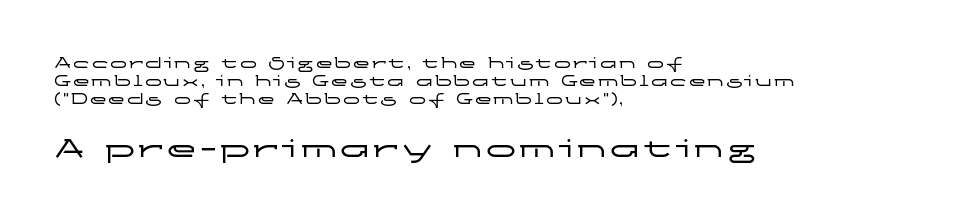
The image shows 30 px wide sans-serif type, upright; set left-aligned, tight line spacing (1.07x), not underlined; the second (bottom) block is 1.76x larger; low stroke contrast and a medium x-height.
